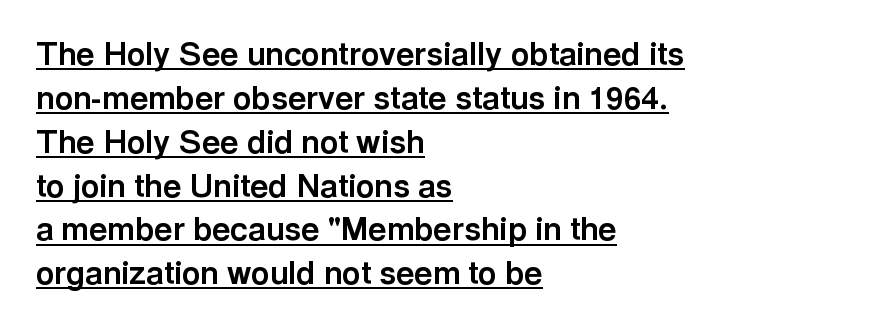
{"serif": "no", "italic": "no", "bold": "yes", "weight": "bold", "width": "normal", "x_height": "medium", "monospaced": "no", "underline": "yes", "align": "left", "line_spacing": "normal", "line_spacing_ratio": 1.37, "letter_spacing": "normal", "letter_spacing_em": 0.0, "glyph_px": 32}
